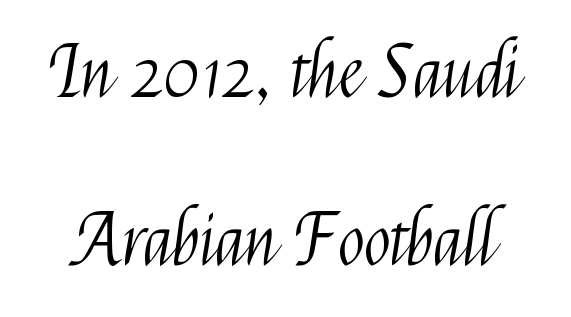
The image shows 71 px light, condensed sans-serif type; set loose line spacing (2.37x), normal letter spacing, not underlined; medium stroke contrast and a medium x-height.
